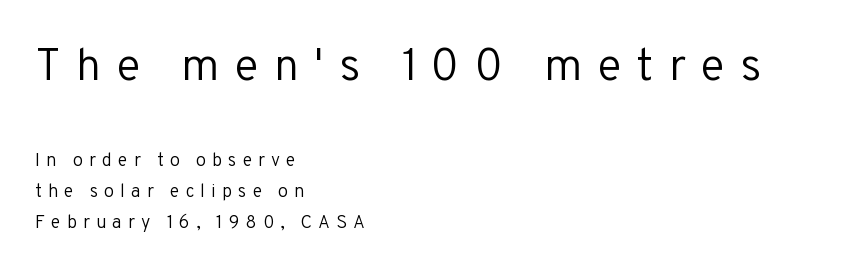
Q: Is the text bold? A: No.
Q: Is the text italic (slanted)? A: No, it is upright.
Q: Is the typeface a serif or a sans-serif typeface? A: Sans-serif.
Q: Is the text underlined? A: No.
Q: How is the paragraph aligned? A: Left-aligned.
Q: Is the spacing between letters normal or unusually wide? A: Unusually wide.
Q: Which block of text is set in a larger size, the first (top) or the second (bottom)? A: The first (top) one.
Q: Width (condensed, normal, or wide)? A: Normal.
Q: Stroke contrast? A: Low.
Q: x-height? A: Medium.
Q: Monospaced? A: No.
